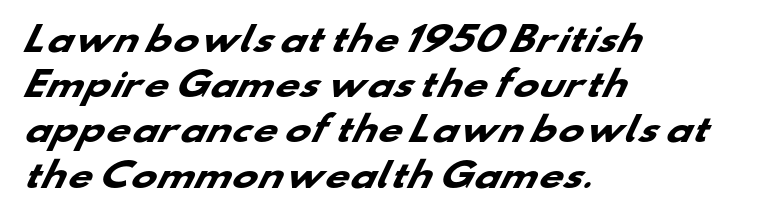
Q: Is the text bold? A: Yes.
Q: Is the typeface a serif or a sans-serif typeface? A: Sans-serif.
Q: Is the text underlined? A: No.
Q: How is the paragraph aligned? A: Left-aligned.
Q: Is the spacing between letters normal or unusually wide? A: Normal.
Q: Is the spacing between lines tight, normal or loose? A: Normal.
Q: Width (condensed, normal, or wide)? A: Wide.
Q: Stroke contrast? A: Low.
Q: x-height? A: Small.
Q: Monospaced? A: No.
